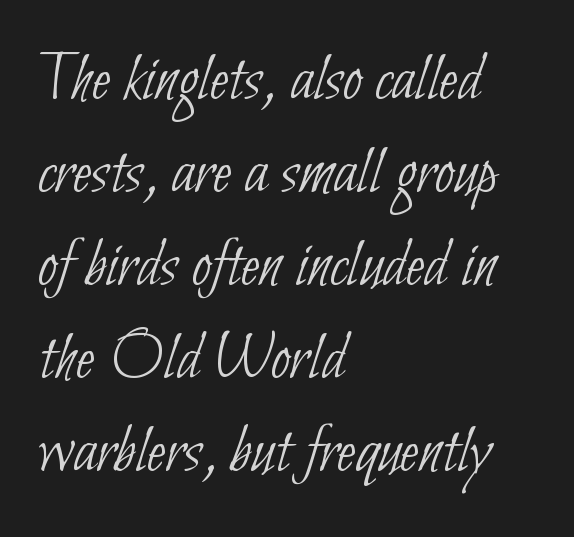
Q: Is the text bold? A: No.
Q: Is the typeface a serif or a sans-serif typeface? A: Sans-serif.
Q: Is the text underlined? A: No.
Q: How is the paragraph aligned? A: Left-aligned.
Q: Is the spacing between letters normal or unusually wide? A: Normal.
Q: Is the spacing between lines tight, normal or loose? A: Normal.
Q: Width (condensed, normal, or wide)? A: Condensed.
Q: Stroke contrast? A: Low.
Q: x-height? A: Small.
Q: Monospaced? A: No.
